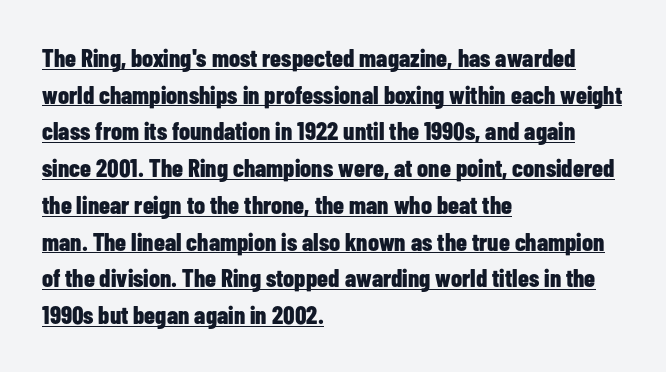
{"italic": "no", "bold": "yes", "underline": "yes", "align": "left", "line_spacing": "normal", "line_spacing_ratio": 1.47, "letter_spacing": "normal", "letter_spacing_em": 0.0, "glyph_px": 25}
